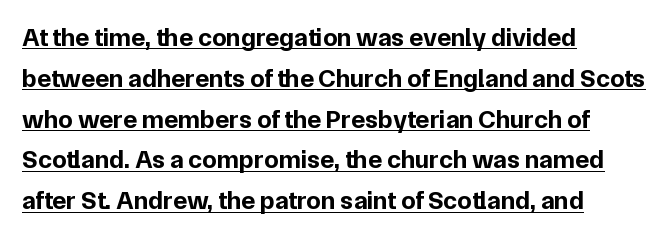
The font's upright variant was chosen for this text. Caption: lettering with a line underneath. The type is set solid horizontally, with unmodified tracking. Regarding leading, the lines here are spaced in the standard way.
